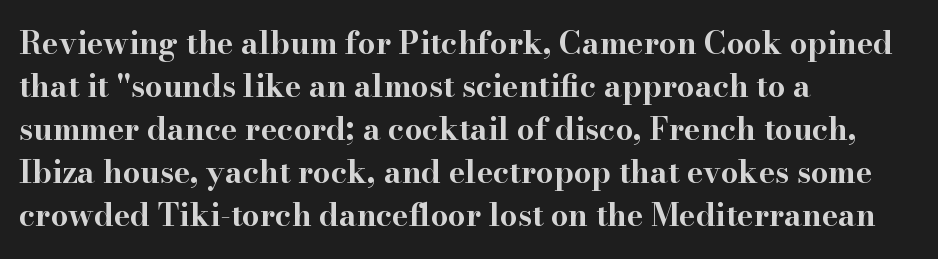
Q: Is the text bold? A: Yes.
Q: Is the text italic (slanted)? A: No, it is upright.
Q: Is the typeface a serif or a sans-serif typeface? A: Serif.
Q: Is the text underlined? A: No.
Q: How is the paragraph aligned? A: Left-aligned.
Q: Is the spacing between letters normal or unusually wide? A: Normal.
Q: Is the spacing between lines tight, normal or loose? A: Normal.
Q: Width (condensed, normal, or wide)? A: Wide.
Q: Stroke contrast? A: High.
Q: x-height? A: Small.
Q: Monospaced? A: No.
